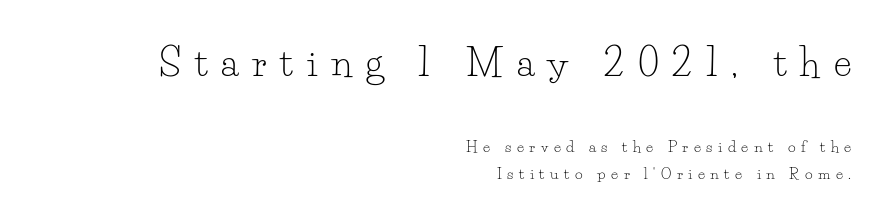
The composition opens big and finishes small. Spacing verdict: proportional, widths tailored to each character. Short note: letters widely spaced. Glance below the letters and you will spot only blank space. No extra ink here — the face is not bold.
